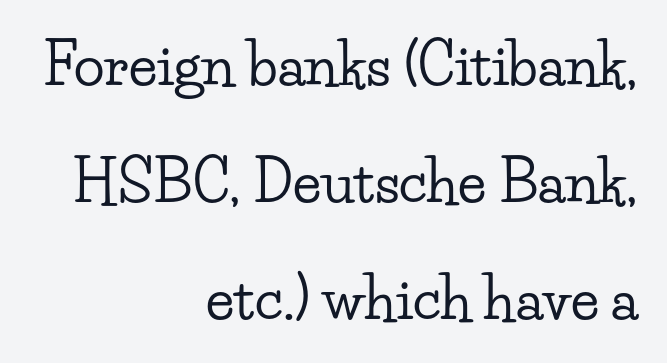
The image shows 57 px wide serif type, upright; set right-aligned, loose line spacing (2.05x), normal letter spacing, not underlined; low stroke contrast and a small x-height.
